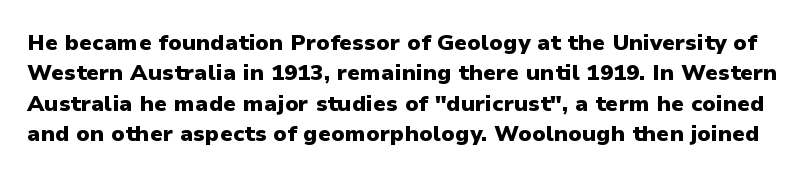
{"italic": "no", "bold": "yes", "underline": "no", "line_spacing": "normal", "line_spacing_ratio": 1.38, "letter_spacing": "normal", "letter_spacing_em": 0.0, "glyph_px": 22}
